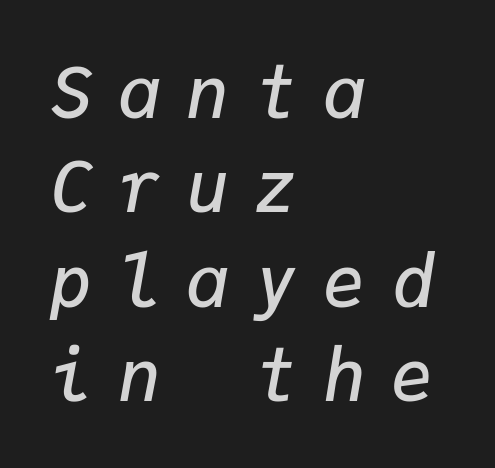
The image shows 71 px semibold type, italic (leaning right), monospaced; set left-aligned, normal line spacing (1.33x), unusually wide letter spacing (+0.36 em), not underlined; low stroke contrast and a medium x-height.
